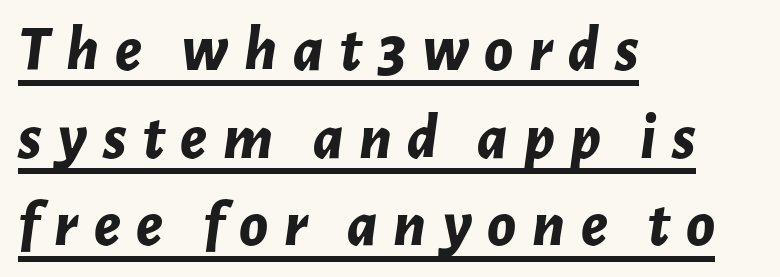
Q: Is the text bold? A: Yes.
Q: Is the text italic (slanted)? A: Yes, it leans right by about 7 degrees.
Q: Is the text underlined? A: Yes.
Q: How is the paragraph aligned? A: Left-aligned.
Q: Is the spacing between letters normal or unusually wide? A: Unusually wide.
Q: Is the spacing between lines tight, normal or loose? A: Normal.
Q: Width (condensed, normal, or wide)? A: Normal.
Q: Stroke contrast? A: Low.
Q: x-height? A: Medium.
Q: Monospaced? A: No.
